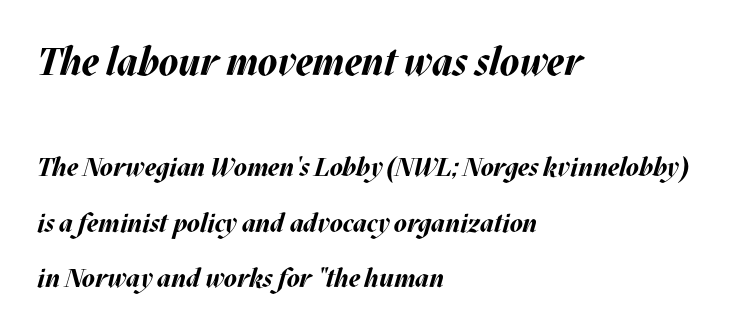
These lines were composed using italics. The rendering uses natural spacing where letterforms have individual widths. These lines stack with their left ends in a neat column. Quick note: underline off. The face used here appears at its bigger size in the upper chunk. Strong, thick strokes mark this as bold type.
